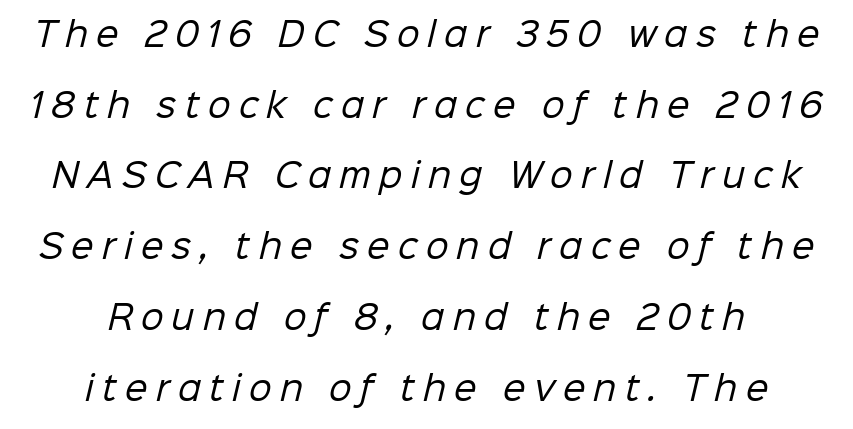
The image shows 32 px regular-weight sans-serif type; set centered, loose line spacing (2.21x), unusually wide letter spacing (+0.26 em), not underlined; low stroke contrast and a medium x-height.
